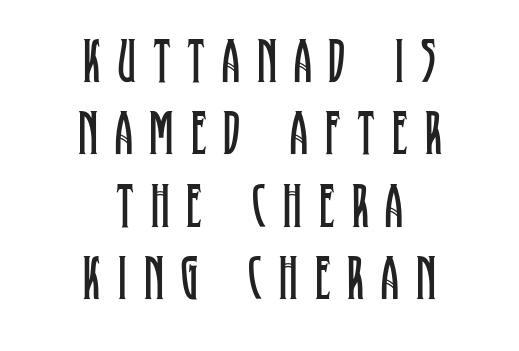
Q: Is the text bold? A: No.
Q: Is the text italic (slanted)? A: No, it is upright.
Q: Is the typeface a serif or a sans-serif typeface? A: Serif.
Q: Is the text underlined? A: No.
Q: How is the paragraph aligned? A: Centered.
Q: Is the spacing between letters normal or unusually wide? A: Unusually wide.
Q: Is the spacing between lines tight, normal or loose? A: Tight.
Q: Width (condensed, normal, or wide)? A: Condensed.
Q: Stroke contrast? A: Low.
Q: x-height? A: Large.
Q: Monospaced? A: No.
